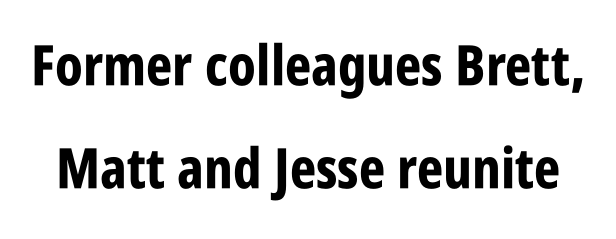
Q: Is the text bold? A: Yes.
Q: Is the text italic (slanted)? A: No, it is upright.
Q: Is the typeface a serif or a sans-serif typeface? A: Sans-serif.
Q: Is the text underlined? A: No.
Q: Is the spacing between letters normal or unusually wide? A: Normal.
Q: Width (condensed, normal, or wide)? A: Condensed.
Q: Stroke contrast? A: Low.
Q: x-height? A: Large.
Q: Monospaced? A: No.
